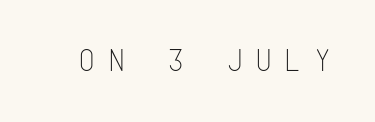
Stroke mass is kept to a normal reading level or below. Descender tails drop into unmarked territory. Serif or sans? Sans — the stroke terminals are bare. There is plenty of visible air inserted between adjacent glyphs. If you drew a line through each stem, it would be perfectly vertical.
